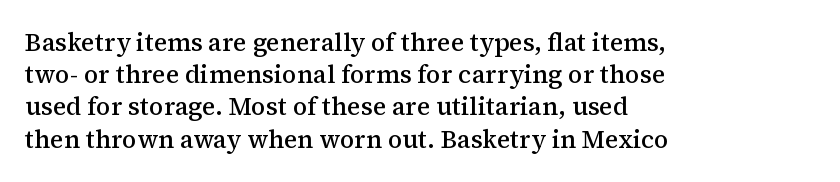
Typesetter's note: demi weight, one step under bold. What's the leading like? Ordinary, nothing unusual. Observe the ordinary spacing: letters are neighbours, not strangers. Anything drawn beneath the words? Only blank space.
